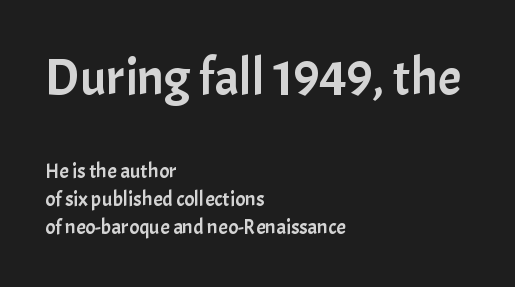
Q: Is the text italic (slanted)? A: No, it is upright.
Q: Is the typeface a serif or a sans-serif typeface? A: Sans-serif.
Q: Is the text underlined? A: No.
Q: How is the paragraph aligned? A: Left-aligned.
Q: Is the spacing between letters normal or unusually wide? A: Normal.
Q: Is the spacing between lines tight, normal or loose? A: Normal.
Q: Which block of text is set in a larger size, the first (top) or the second (bottom)? A: The first (top) one.
Q: Width (condensed, normal, or wide)? A: Normal.
Q: Stroke contrast? A: Low.
Q: x-height? A: Medium.
Q: Monospaced? A: No.
